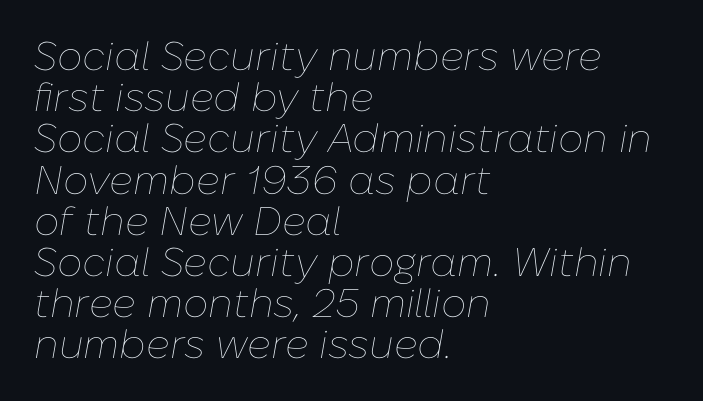
Q: Is the text bold? A: No.
Q: Is the text italic (slanted)? A: Yes, it leans right by about 10 degrees.
Q: Is the text underlined? A: No.
Q: How is the paragraph aligned? A: Left-aligned.
Q: Is the spacing between letters normal or unusually wide? A: Normal.
Q: Is the spacing between lines tight, normal or loose? A: Tight.
Q: Width (condensed, normal, or wide)? A: Normal.
Q: Stroke contrast? A: Low.
Q: x-height? A: Medium.
Q: Monospaced? A: No.
